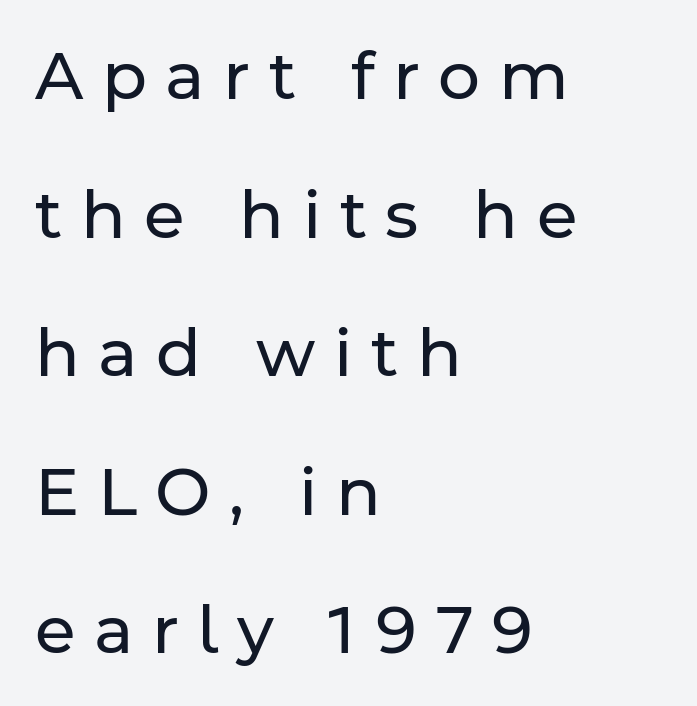
{"serif": "no", "italic": "no", "bold": "no", "weight": "regular", "width": "normal", "stroke_contrast": "low", "x_height": "medium", "monospaced": "no", "underline": "no", "align": "left", "line_spacing": "loose", "line_spacing_ratio": 2.1, "letter_spacing": "wide", "letter_spacing_em": 0.28, "glyph_px": 66}
